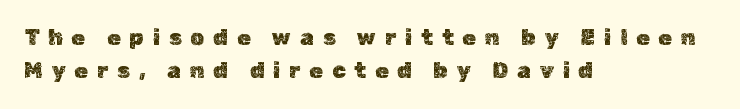
Q: Is the text italic (slanted)? A: No, it is upright.
Q: Is the text underlined? A: No.
Q: How is the paragraph aligned? A: Left-aligned.
Q: Is the spacing between letters normal or unusually wide? A: Unusually wide.
Q: Is the spacing between lines tight, normal or loose? A: Normal.
